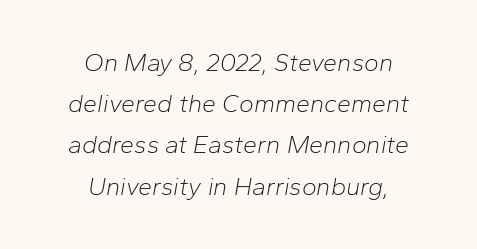
The image shows 25 px text type, italic (leaning right); set centered, normal line spacing (1.65x), normal letter spacing, not underlined.
